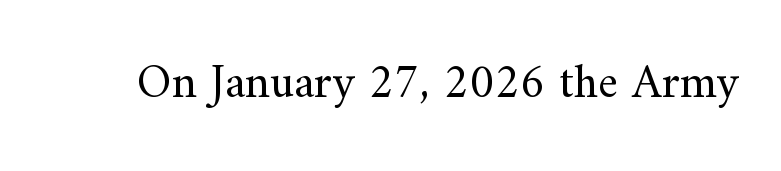
The image shows 48 px regular-weight serif type, upright; set normal letter spacing, not underlined; medium stroke contrast and a small x-height.
